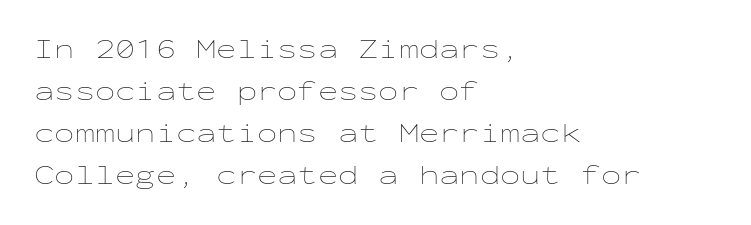
The image shows 27 px text type, upright; set left-aligned, normal line spacing (1.56x), normal letter spacing, not underlined.
